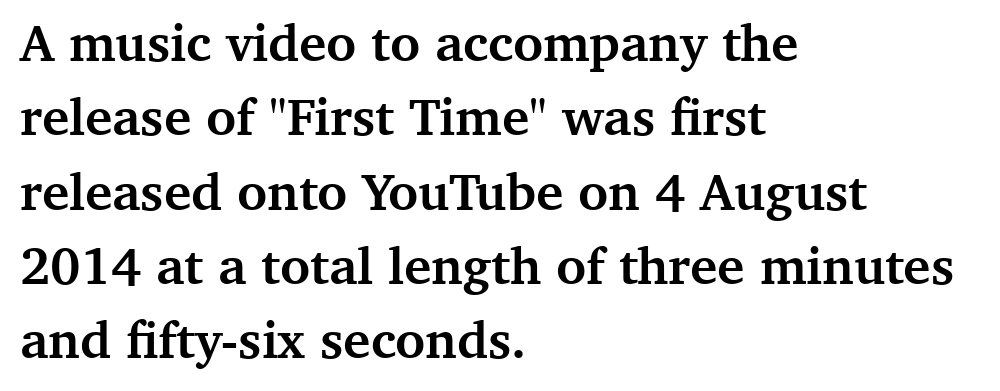
Q: Is the text bold? A: Yes.
Q: Is the text italic (slanted)? A: No, it is upright.
Q: Is the typeface a serif or a sans-serif typeface? A: Serif.
Q: Is the text underlined? A: No.
Q: How is the paragraph aligned? A: Left-aligned.
Q: Is the spacing between letters normal or unusually wide? A: Normal.
Q: Is the spacing between lines tight, normal or loose? A: Normal.
Q: Width (condensed, normal, or wide)? A: Normal.
Q: Stroke contrast? A: Medium.
Q: x-height? A: Medium.
Q: Monospaced? A: No.
